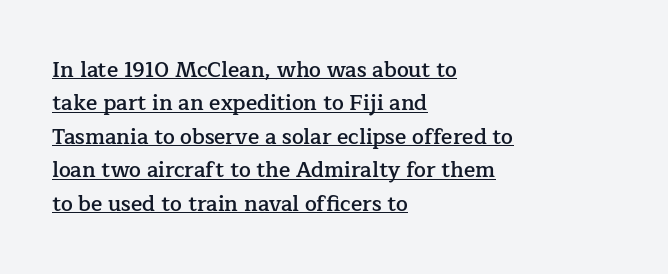
Q: Is the text bold? A: Semi-bold.
Q: Is the text italic (slanted)? A: No, it is upright.
Q: Is the text underlined? A: Yes.
Q: How is the paragraph aligned? A: Left-aligned.
Q: Is the spacing between letters normal or unusually wide? A: Normal.
Q: Is the spacing between lines tight, normal or loose? A: Normal.
